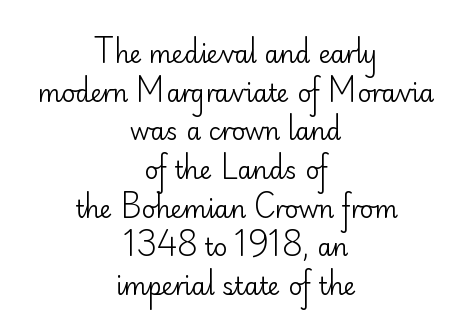
Q: Is the text bold? A: No.
Q: Is the text italic (slanted)? A: No, it is upright.
Q: Is the text underlined? A: No.
Q: How is the paragraph aligned? A: Centered.
Q: Is the spacing between letters normal or unusually wide? A: Normal.
Q: Is the spacing between lines tight, normal or loose? A: Normal.
